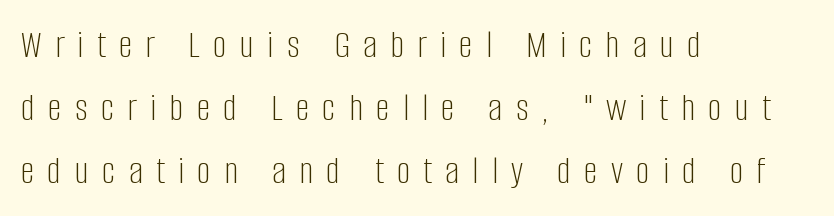
Is this a heavy cut? Hardly; it is regular or lighter. A bare baseline throughout the passage. Regarding serifs, this sample does without them. Layout note: lines flush left. These lines were composed using upright roman letters.
